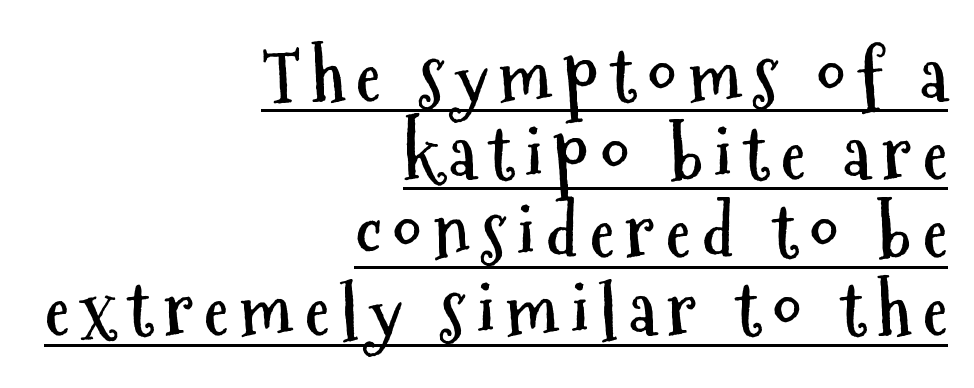
The image shows 71 px semibold, condensed sans-serif type, upright; set right-aligned, tight line spacing (1.1x), underlined; medium stroke contrast and a medium x-height.
